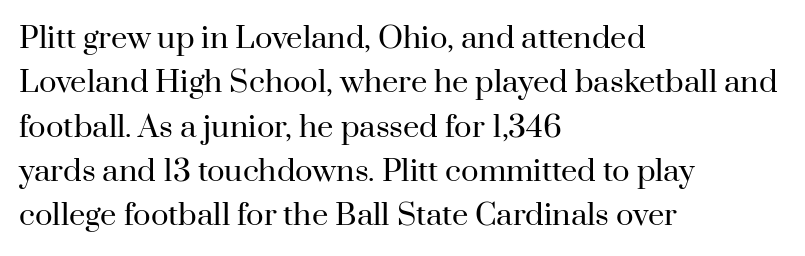
Honestly, the letter spacing is just normal — you wouldn't notice it. Notice how the passage keeps a crisp vertical edge on the left only. Notice how descenders clear the ascenders below comfortably — that's standard leading. Compared with a typical body face, this is equally light or lighter still. The area under the type is left untouched. These lines are rendered in a variable-pitch font.
